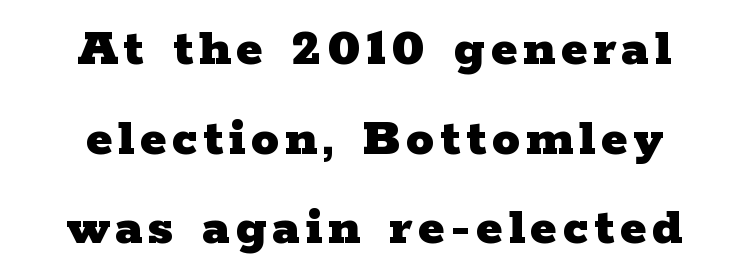
Q: Is the text bold? A: Yes.
Q: Is the text italic (slanted)? A: No, it is upright.
Q: Is the typeface a serif or a sans-serif typeface? A: Serif.
Q: Is the text underlined? A: No.
Q: How is the paragraph aligned? A: Centered.
Q: Is the spacing between lines tight, normal or loose? A: Normal.
Q: Width (condensed, normal, or wide)? A: Wide.
Q: Stroke contrast? A: Low.
Q: x-height? A: Medium.
Q: Monospaced? A: No.
